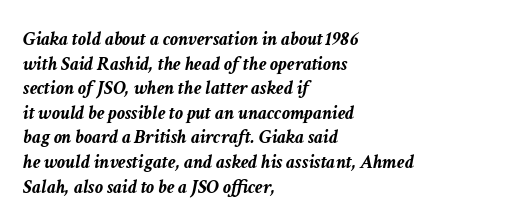
The passage shown is emphatically bold. The paragraph shown leans on its left margin. The lettering tilts uniformly, giving the passage an italic look. Tracking here is standard; glyphs follow each other at the usual distance.
